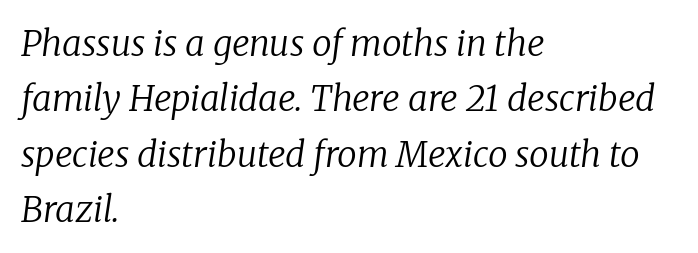
Q: Is the text bold? A: No.
Q: Is the text italic (slanted)? A: Yes, it leans right by about 8 degrees.
Q: Is the typeface a serif or a sans-serif typeface? A: Serif.
Q: Is the text underlined? A: No.
Q: How is the paragraph aligned? A: Left-aligned.
Q: Is the spacing between letters normal or unusually wide? A: Normal.
Q: Is the spacing between lines tight, normal or loose? A: Normal.
Q: Width (condensed, normal, or wide)? A: Normal.
Q: Stroke contrast? A: Low.
Q: x-height? A: Medium.
Q: Monospaced? A: No.
